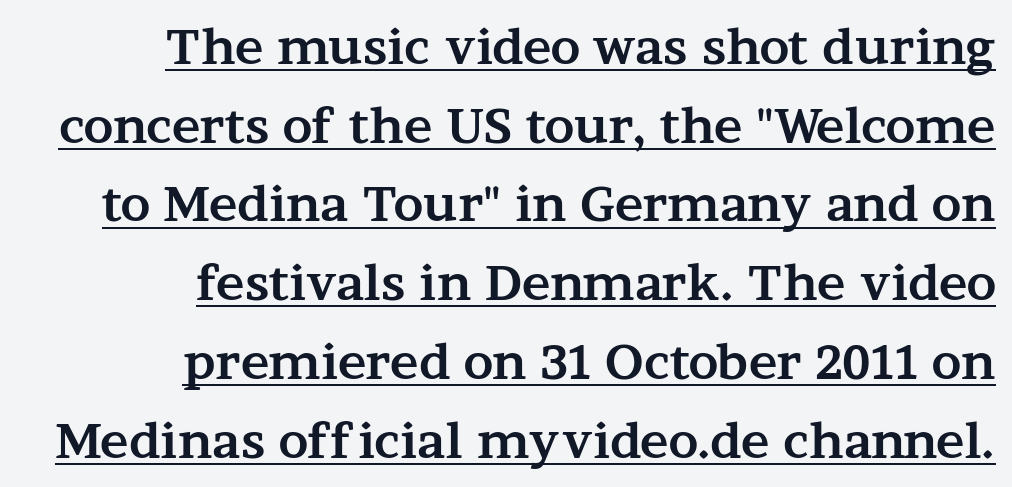
The image shows 48 px bold, wide serif type, upright; set right-aligned, normal line spacing (1.64x), normal letter spacing, underlined; medium stroke contrast and a medium x-height.
